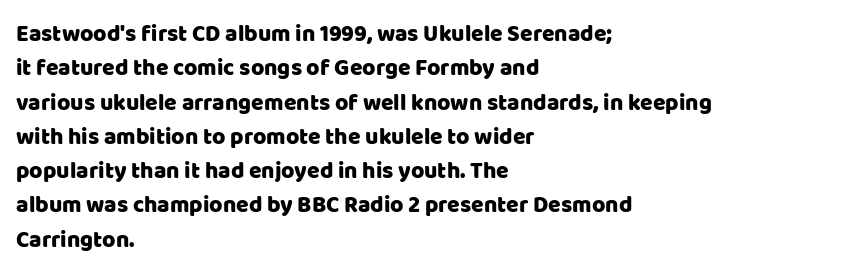
Q: Is the text italic (slanted)? A: No, it is upright.
Q: Is the text underlined? A: No.
Q: How is the paragraph aligned? A: Left-aligned.
Q: Is the spacing between letters normal or unusually wide? A: Normal.
Q: Is the spacing between lines tight, normal or loose? A: Normal.
